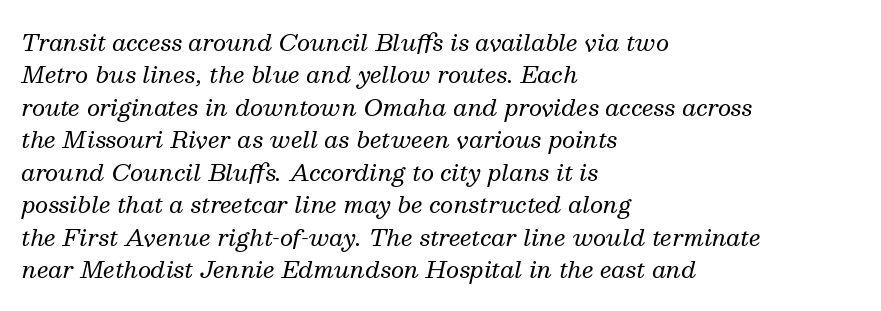
{"italic": "yes", "lean": "right", "slant_degrees": 13, "bold": "no", "underline": "no", "align": "left", "line_spacing": "normal", "line_spacing_ratio": 1.41, "letter_spacing": "normal", "letter_spacing_em": 0.0, "glyph_px": 23}
